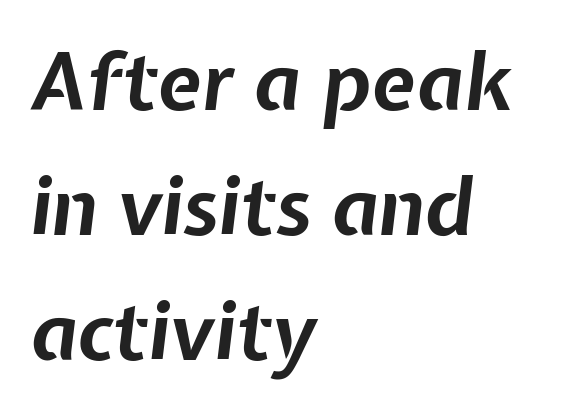
Q: Is the text bold? A: Yes.
Q: Is the text italic (slanted)? A: Yes, it leans right by about 7 degrees.
Q: Is the text underlined? A: No.
Q: How is the paragraph aligned? A: Left-aligned.
Q: Is the spacing between letters normal or unusually wide? A: Normal.
Q: Is the spacing between lines tight, normal or loose? A: Normal.
Q: Width (condensed, normal, or wide)? A: Normal.
Q: Stroke contrast? A: Low.
Q: x-height? A: Medium.
Q: Monospaced? A: No.
